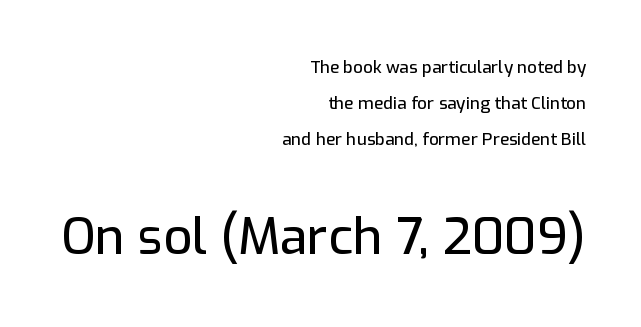
There is no visible air inserted between adjacent glyphs. Is this a fixed-width face? No — the glyphs have proportional, varying widths. The rendering enlarges the type as you move from the upper chunk to the lower. A sans-serif font was chosen for this passage.
